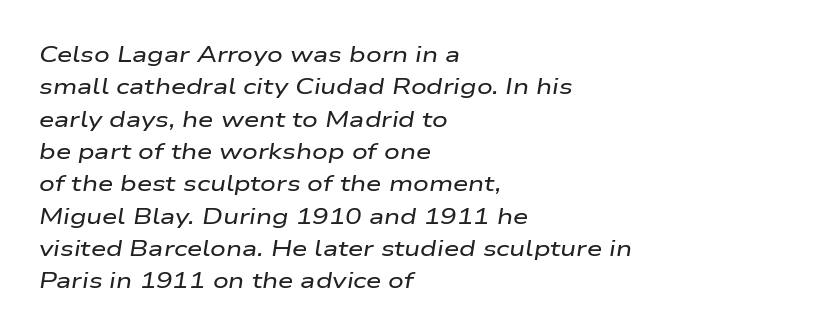
The image shows 22 px text type, italic (leaning right); set left-aligned, normal line spacing (1.47x), normal letter spacing, not underlined.
